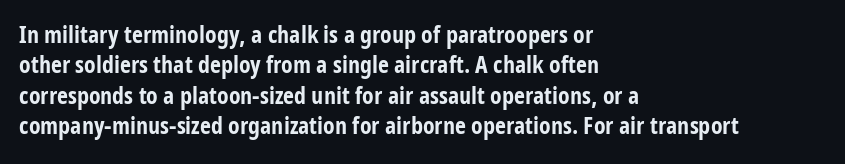
Q: Is the text bold? A: Yes.
Q: Is the text italic (slanted)? A: No, it is upright.
Q: Is the text underlined? A: No.
Q: How is the paragraph aligned? A: Left-aligned.
Q: Is the spacing between letters normal or unusually wide? A: Normal.
Q: Is the spacing between lines tight, normal or loose? A: Normal.
